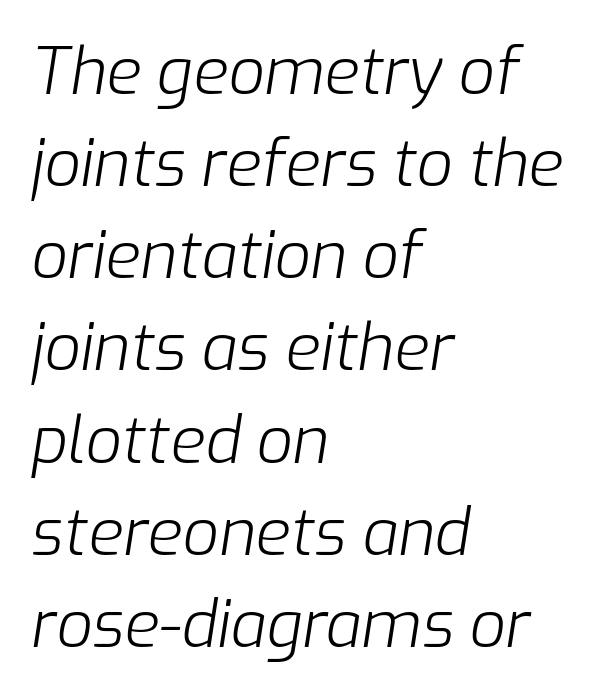
{"italic": "yes", "lean": "right", "slant_degrees": 9, "bold": "no", "weight": "light", "width": "normal", "stroke_contrast": "low", "x_height": "medium", "monospaced": "no", "underline": "no", "align": "left", "line_spacing": "normal", "line_spacing_ratio": 1.44, "letter_spacing": "normal", "letter_spacing_em": 0.0, "glyph_px": 64}
